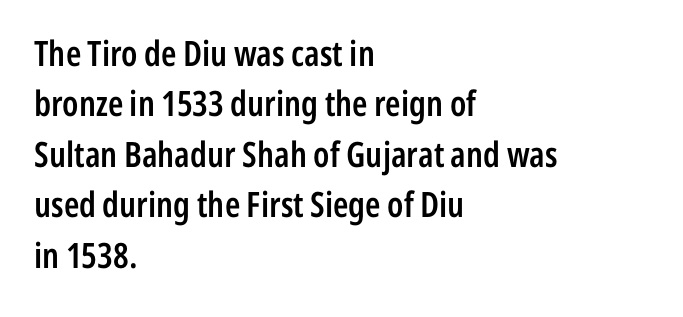
A typesetter would call this zero additional tracking. Baseline-to-baseline distance is the conventional proportion of letter height. This is the regular roman posture of the typeface. Looks like regular typesetting: each glyph gets only the width it needs. The font family rendered here belongs to the sans-serif group.
